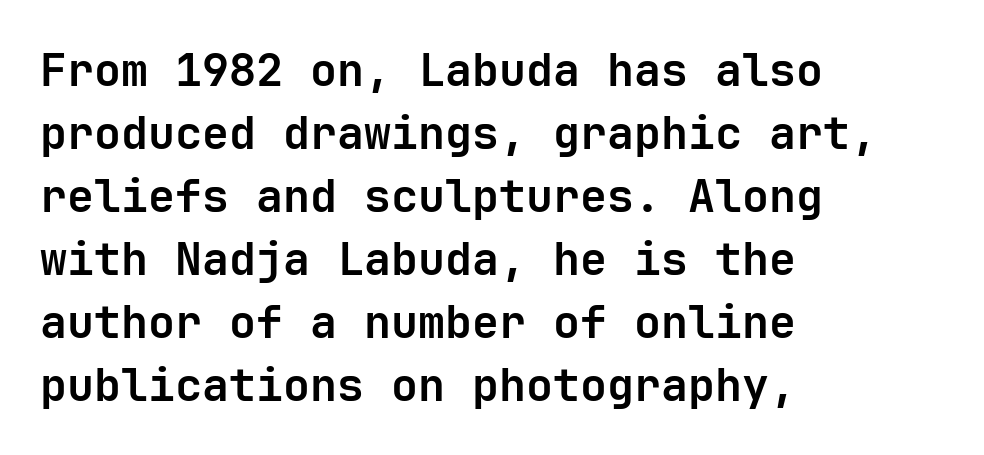
The image shows 45 px bold sans-serif type, upright, monospaced; set left-aligned, normal line spacing (1.4x), normal letter spacing, not underlined; low stroke contrast and a medium x-height.
